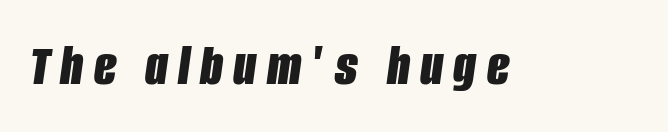
The image shows 59 px bold, condensed type, italic (leaning right); set not underlined; low stroke contrast and a large x-height.
